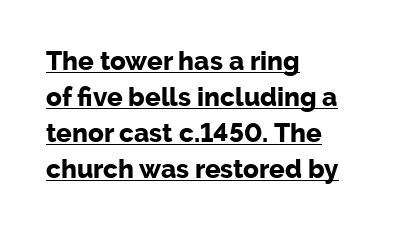
The image shows 26 px bold type, upright; set left-aligned, normal line spacing (1.38x), normal letter spacing, underlined.
